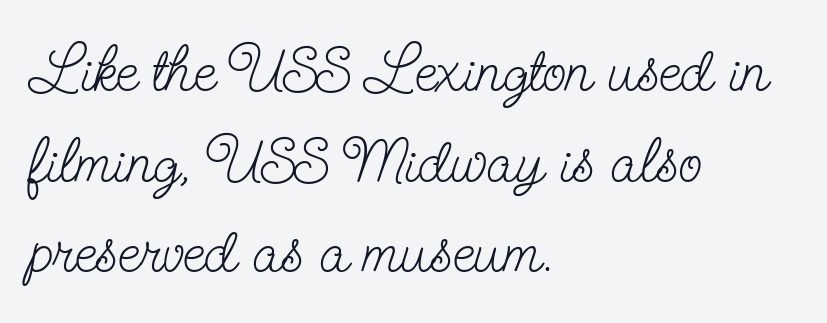
{"serif": "yes", "bold": "no", "weight": "light", "width": "condensed", "stroke_contrast": "low", "x_height": "small", "monospaced": "no", "underline": "no", "align": "left", "line_spacing": "normal", "line_spacing_ratio": 1.46, "letter_spacing": "normal", "letter_spacing_em": 0.0, "glyph_px": 62}
